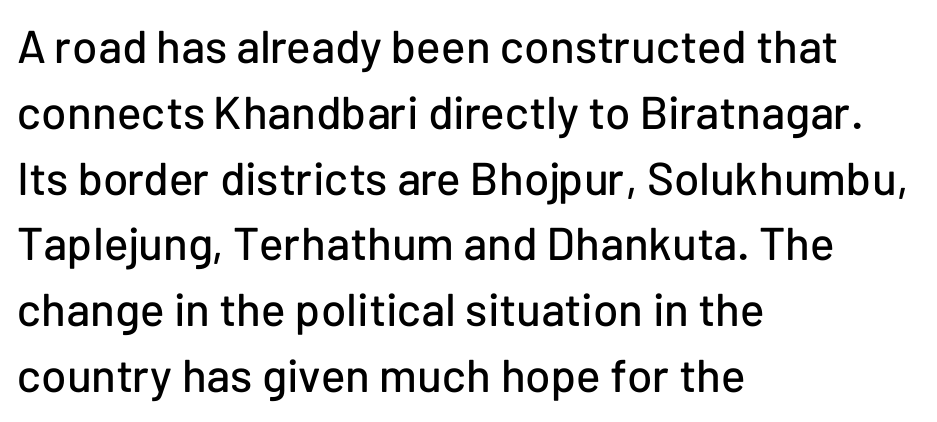
{"serif": "no", "italic": "no", "width": "normal", "stroke_contrast": "low", "x_height": "medium", "monospaced": "no", "underline": "no", "align": "left", "line_spacing": "normal", "line_spacing_ratio": 1.43, "letter_spacing": "normal", "letter_spacing_em": 0.0, "glyph_px": 46}
